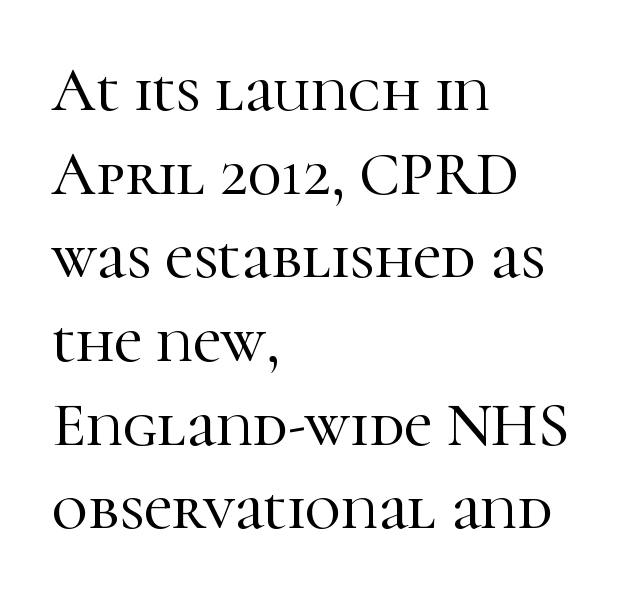
The face used here is rendered with its standard letterfit. Anything drawn beneath the words? Only blank space. You could not count columns in this text — the font is proportionally spaced. Every row of glyphs begins at an identical x-position on the left. Successive baselines arrive at the customary interval.
